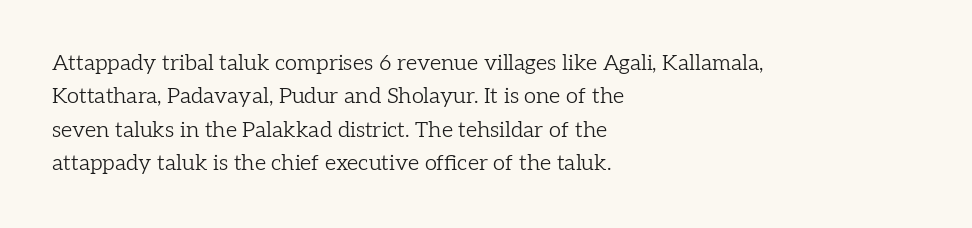
Q: Is the text bold? A: No.
Q: Is the text italic (slanted)? A: No, it is upright.
Q: Is the text underlined? A: No.
Q: How is the paragraph aligned? A: Left-aligned.
Q: Is the spacing between letters normal or unusually wide? A: Normal.
Q: Is the spacing between lines tight, normal or loose? A: Normal.
